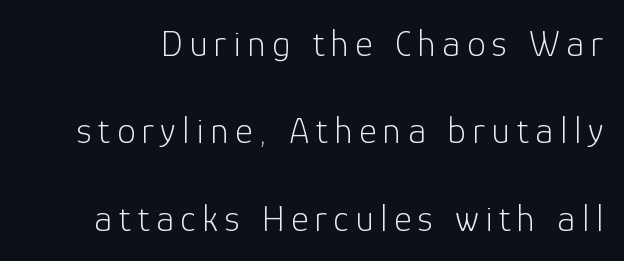
{"serif": "no", "italic": "no", "bold": "no", "weight": "light", "width": "normal", "stroke_contrast": "low", "x_height": "medium", "monospaced": "no", "underline": "no", "line_spacing": "loose", "line_spacing_ratio": 2.3, "glyph_px": 38}
